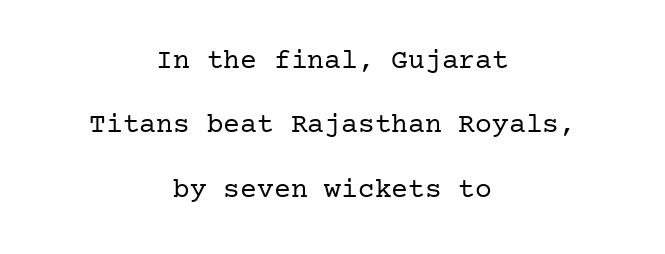
The image shows 28 px regular-weight serif type, upright; set centered, loose line spacing (2.3x), normal letter spacing, not underlined; low stroke contrast and a medium x-height.
